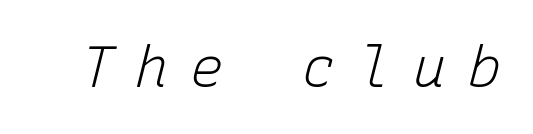
The horizontal fit of the characters is loose and conspicuously gappy. Letters have the restrained weight of plain body copy at most. The space directly below the letters is spotless. The letters are slanted; this is an italic face.
